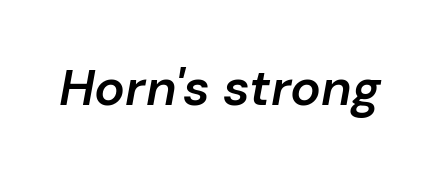
Q: Is the text bold? A: Semi-bold.
Q: Is the text italic (slanted)? A: Yes, it leans right by about 10 degrees.
Q: Is the text underlined? A: No.
Q: Is the spacing between letters normal or unusually wide? A: Normal.
Q: Width (condensed, normal, or wide)? A: Normal.
Q: Stroke contrast? A: Low.
Q: x-height? A: Medium.
Q: Monospaced? A: No.
